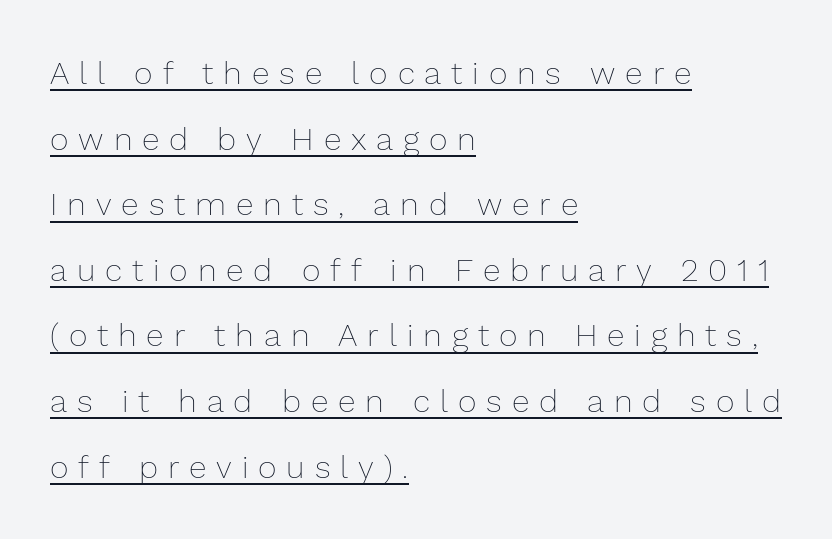
The typesetting does not lean heavy: it is not bold. Loosely led — the rows are spread out. The rendering inserts visible extra space after every character. Underlined type. The font's upright variant was chosen for this text. Character widths vary here, with narrow letters taking less room than wide ones.
